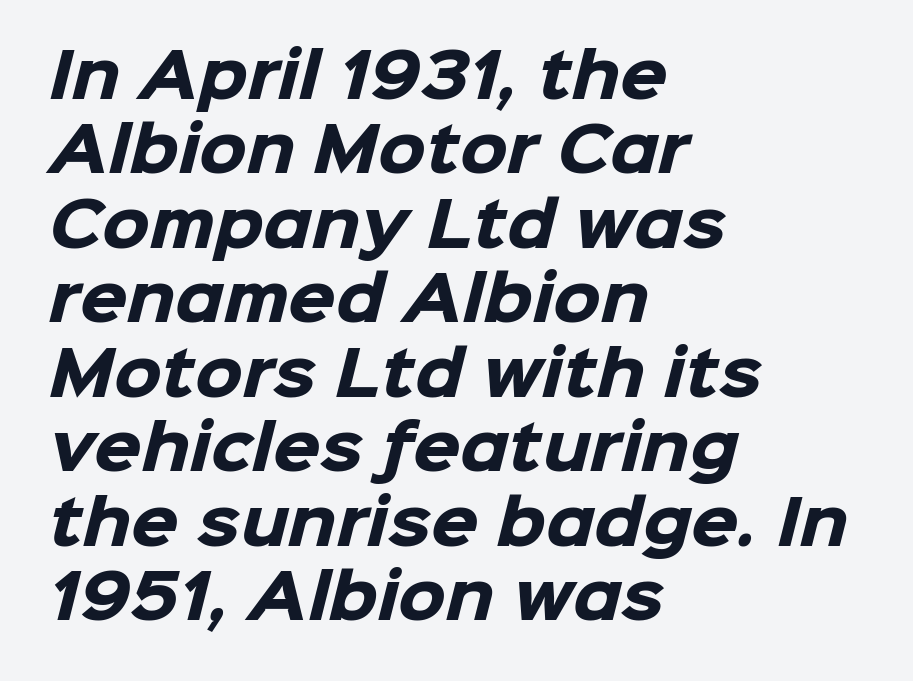
The image shows 61 px heavy sans-serif type; set left-aligned, line spacing 1.22x, normal letter spacing, not underlined; low stroke contrast and a medium x-height.
